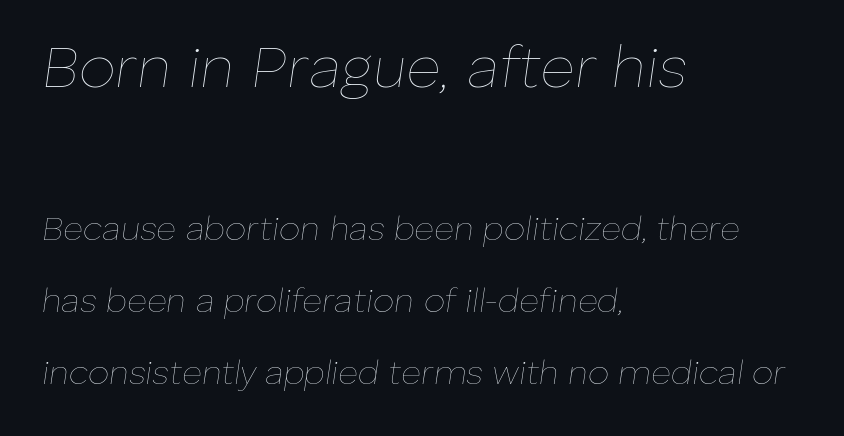
The image shows 59 px thin type, italic (leaning right); set left-aligned, loose line spacing (2.12x), normal letter spacing, not underlined; the first (top) block is 1.74x larger; low stroke contrast and a medium x-height.
